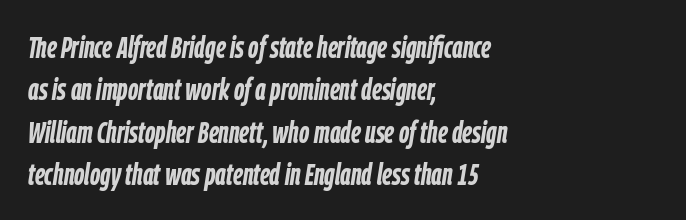
Q: Is the text bold? A: Yes.
Q: Is the text italic (slanted)? A: Yes, it leans right by about 9 degrees.
Q: Is the text underlined? A: No.
Q: How is the paragraph aligned? A: Left-aligned.
Q: Is the spacing between letters normal or unusually wide? A: Normal.
Q: Is the spacing between lines tight, normal or loose? A: Normal.
Q: Width (condensed, normal, or wide)? A: Condensed.
Q: Stroke contrast? A: Low.
Q: x-height? A: Medium.
Q: Monospaced? A: No.
